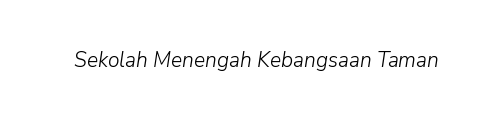
Rendered with sloped, italic letterforms. Letter spacing: default. Caption: face not bold, strokes unweighted. The specimen omits any rule beneath the text block's lines.
